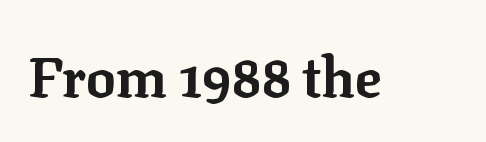
{"serif": "yes", "italic": "no", "bold": "yes", "weight": "bold", "width": "normal", "stroke_contrast": "low", "x_height": "medium", "monospaced": "no", "underline": "no", "letter_spacing": "normal", "letter_spacing_em": 0.0, "glyph_px": 56}
